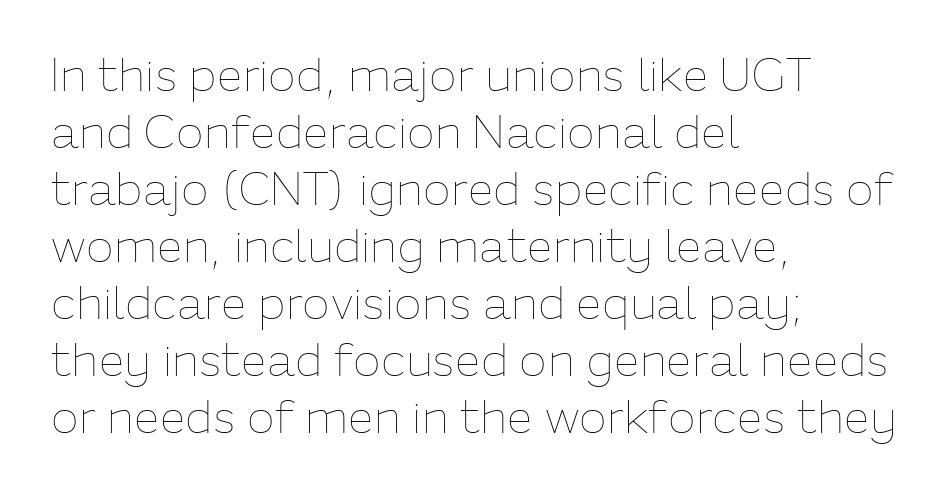
{"italic": "no", "bold": "no", "weight": "thin", "width": "normal", "stroke_contrast": "low", "x_height": "medium", "monospaced": "no", "underline": "no", "align": "left", "line_spacing_ratio": 1.24, "letter_spacing": "normal", "letter_spacing_em": 0.0, "glyph_px": 46}
